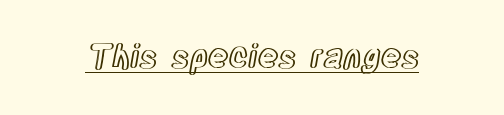
The image shows 32 px condensed type; set normal letter spacing, underlined; a large x-height.
